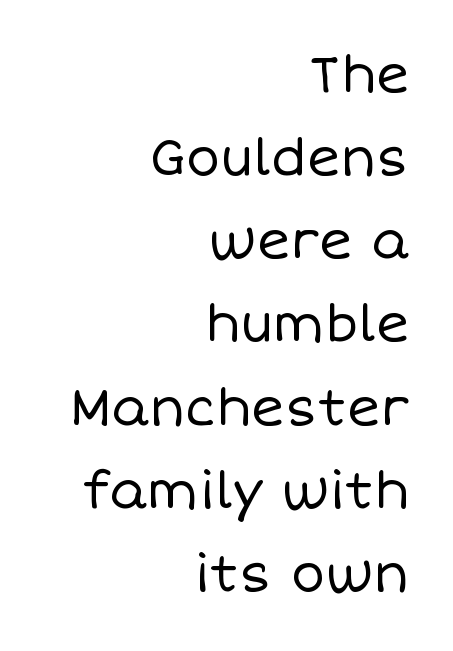
{"italic": "no", "bold": "no", "weight": "regular", "width": "normal", "stroke_contrast": "low", "x_height": "large", "monospaced": "no", "underline": "no", "align": "right", "line_spacing": "normal", "line_spacing_ratio": 1.63, "letter_spacing": "normal", "letter_spacing_em": 0.0, "glyph_px": 51}
